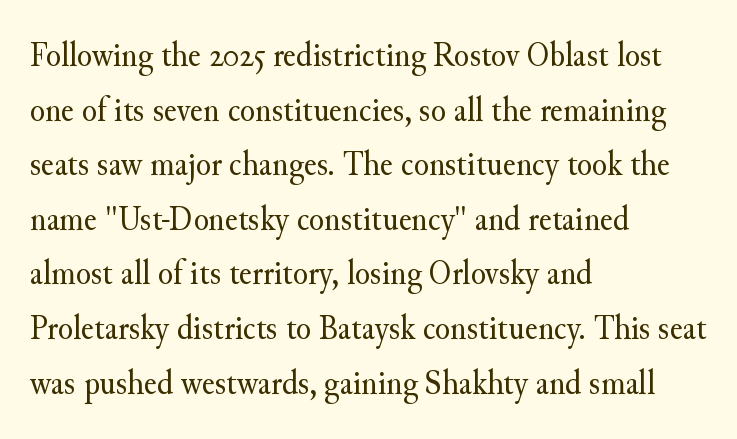
The weight tops out at a normal text grade. When letters stand straight like this, we call the style roman or upright. The passage shown has conventional tracking throughout. Check the space under the baseline: it is left empty. The face used here is proportionally spaced, like ordinary book or web type. Small tapered or slab feet sit at the stroke ends, so this counts as serif.
